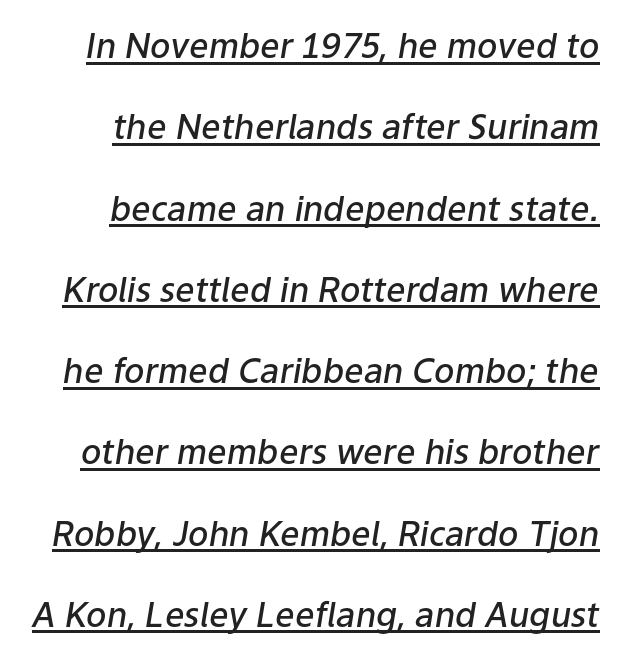
Q: Is the text bold? A: Semi-bold.
Q: Is the text italic (slanted)? A: Yes, it leans right by about 9 degrees.
Q: Is the text underlined? A: Yes.
Q: Is the spacing between letters normal or unusually wide? A: Normal.
Q: Is the spacing between lines tight, normal or loose? A: Loose.
Q: Width (condensed, normal, or wide)? A: Normal.
Q: Stroke contrast? A: Low.
Q: x-height? A: Medium.
Q: Monospaced? A: No.
